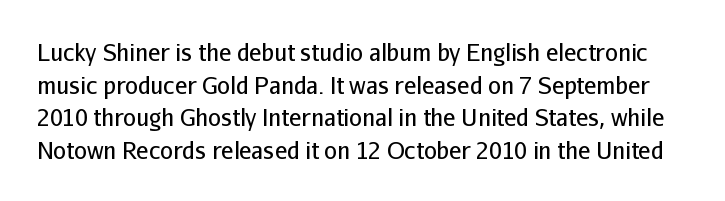
{"italic": "no", "bold": "no", "underline": "no", "line_spacing": "normal", "line_spacing_ratio": 1.42, "letter_spacing": "normal", "letter_spacing_em": 0.0, "glyph_px": 23}
